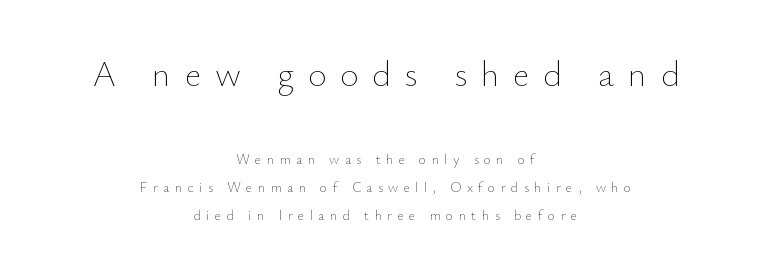
{"italic": "no", "bold": "no", "weight": "thin", "width": "normal", "stroke_contrast": "low", "x_height": "small", "monospaced": "no", "underline": "no", "align": "center", "line_spacing": "loose", "line_spacing_ratio": 2.01, "letter_spacing": "wide", "letter_spacing_em": 0.38, "larger_block": "first", "size_ratio": 2.57, "glyph_px": 36}
